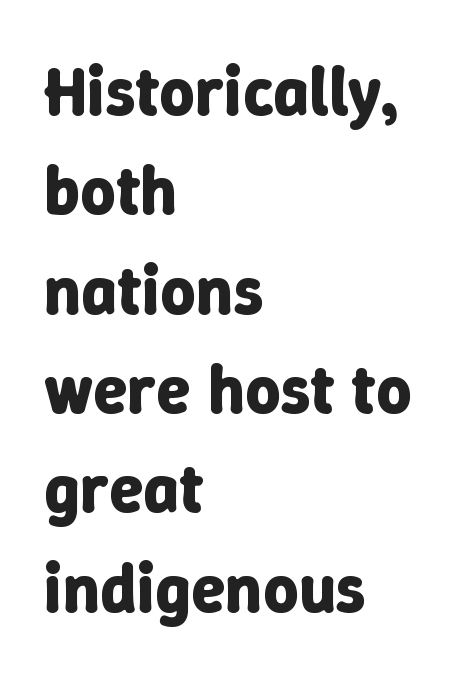
The image shows 69 px bold type, upright; set left-aligned, normal line spacing (1.44x), normal letter spacing, not underlined; low stroke contrast and a medium x-height.
